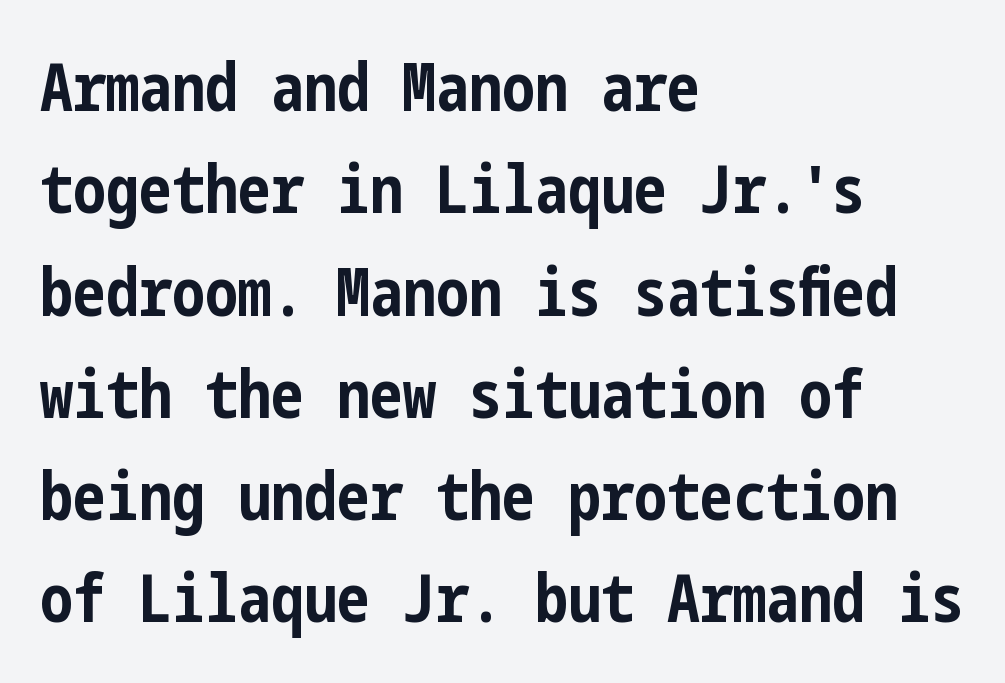
{"serif": "no", "italic": "no", "bold": "yes", "weight": "bold", "width": "condensed", "stroke_contrast": "low", "x_height": "medium", "underline": "no", "align": "left", "line_spacing": "normal", "line_spacing_ratio": 1.55, "letter_spacing": "normal", "letter_spacing_em": 0.0, "glyph_px": 66}
